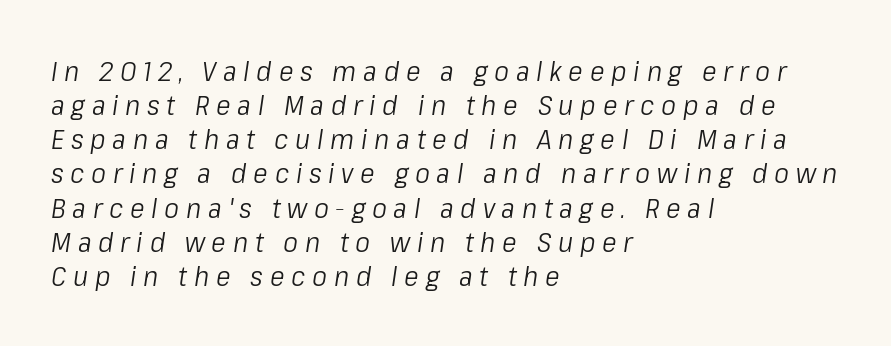
The image shows 28 px light, condensed type, italic (leaning right); set left-aligned, line spacing 1.22x, unusually wide letter spacing (+0.24 em), not underlined; low stroke contrast and a medium x-height.
